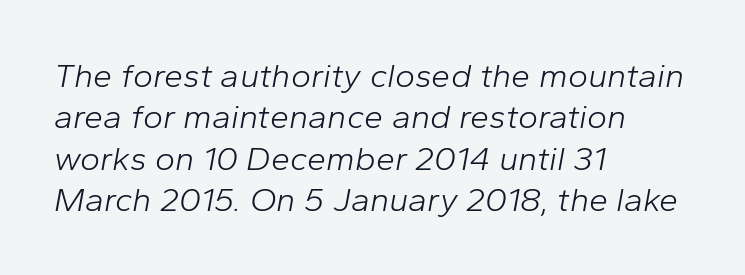
Q: Is the text bold? A: No.
Q: Is the text italic (slanted)? A: Yes, it leans right by about 10 degrees.
Q: Is the text underlined? A: No.
Q: How is the paragraph aligned? A: Left-aligned.
Q: Is the spacing between letters normal or unusually wide? A: Normal.
Q: Width (condensed, normal, or wide)? A: Normal.
Q: Stroke contrast? A: Low.
Q: x-height? A: Medium.
Q: Monospaced? A: No.
